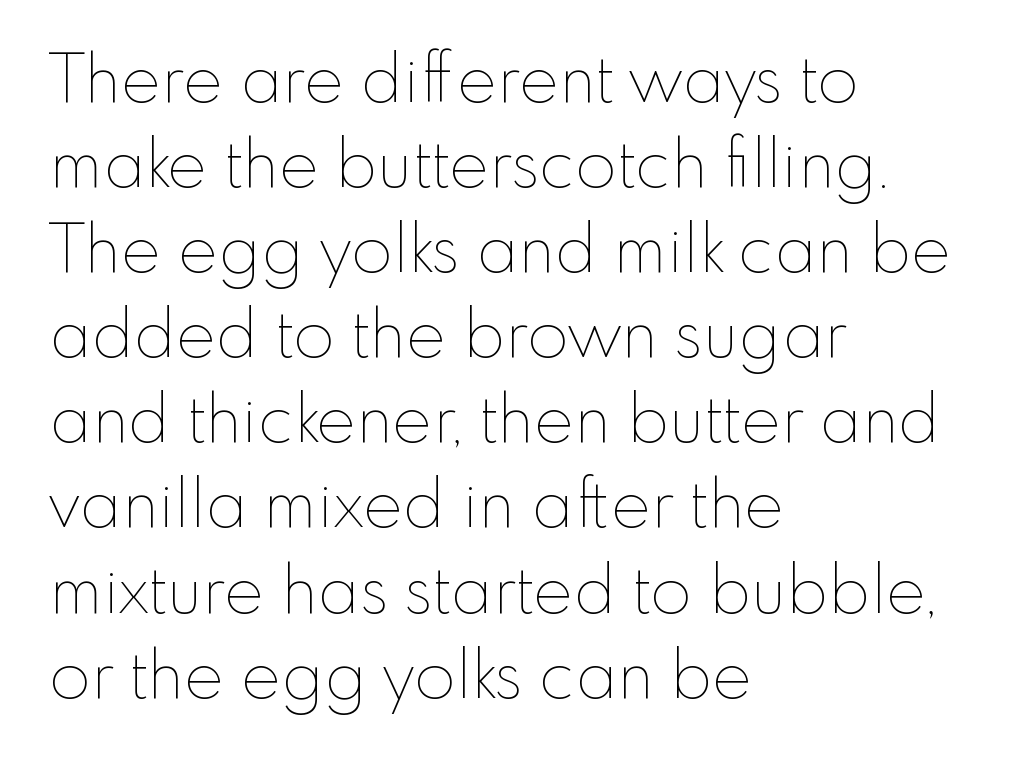
Q: Is the text bold? A: No.
Q: Is the text italic (slanted)? A: No, it is upright.
Q: Is the text underlined? A: No.
Q: How is the paragraph aligned? A: Left-aligned.
Q: Is the spacing between letters normal or unusually wide? A: Normal.
Q: Is the spacing between lines tight, normal or loose? A: Normal.
Q: Width (condensed, normal, or wide)? A: Normal.
Q: Stroke contrast? A: Low.
Q: x-height? A: Small.
Q: Monospaced? A: No.
